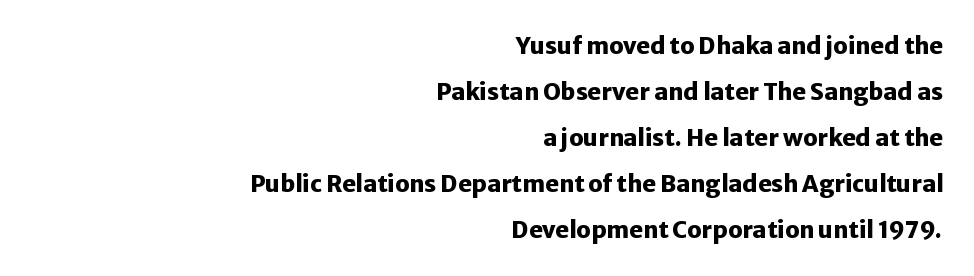
Q: Is the text bold? A: Yes.
Q: Is the text italic (slanted)? A: No, it is upright.
Q: Is the text underlined? A: No.
Q: How is the paragraph aligned? A: Right-aligned.
Q: Is the spacing between letters normal or unusually wide? A: Normal.
Q: Is the spacing between lines tight, normal or loose? A: Loose.
